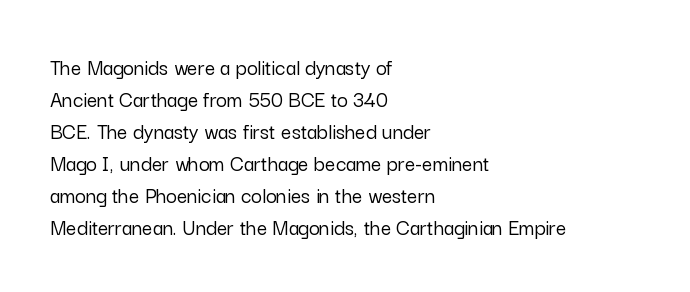
{"italic": "no", "underline": "no", "align": "left", "line_spacing": "normal", "line_spacing_ratio": 1.39, "letter_spacing": "normal", "letter_spacing_em": 0.0, "glyph_px": 23}
